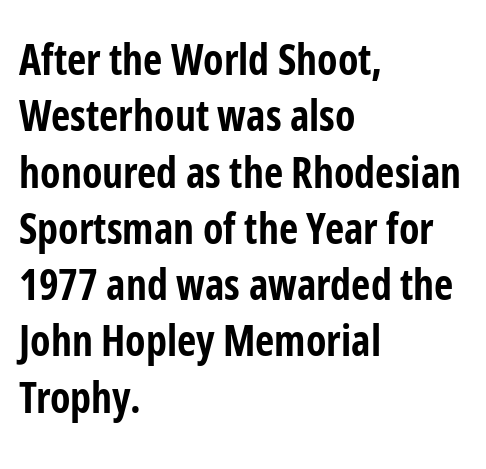
The image shows 42 px bold, condensed sans-serif type, upright; set left-aligned, normal line spacing (1.34x), normal letter spacing, not underlined; low stroke contrast and a medium x-height.
